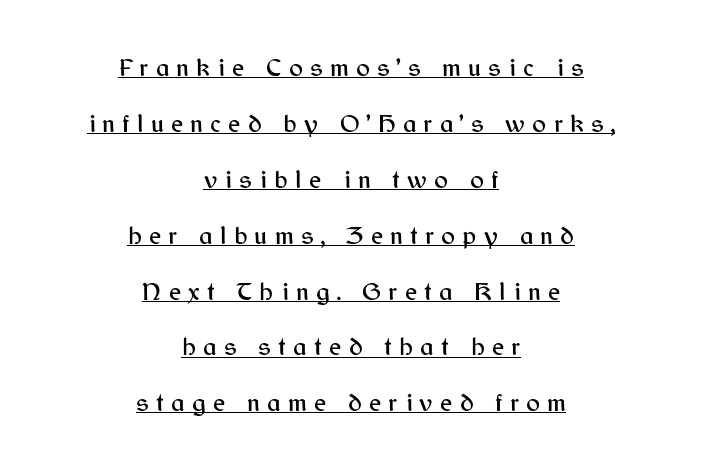
You could only call the tracking loose — the letters float apart. The lettering holds an erect, upright posture throughout. Reading down the column, the eye jumps a long way to each next line. These lines stack symmetrically, like a column narrowing and widening about its center.
